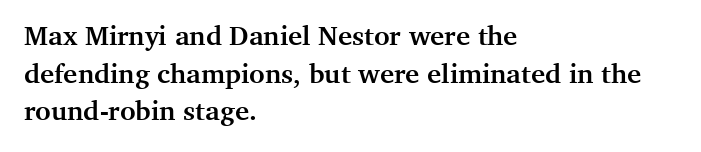
Its strokes are broad and dark, the hallmark of bold type. The letterforms sit shoulder to shoulder at normal distance. Horizontal alignment here is leftward, the default for most running prose. Each new line begins a customary step beneath the previous one. Has an underline been added? It has not. Characters remain perfectly vertical along every line.
